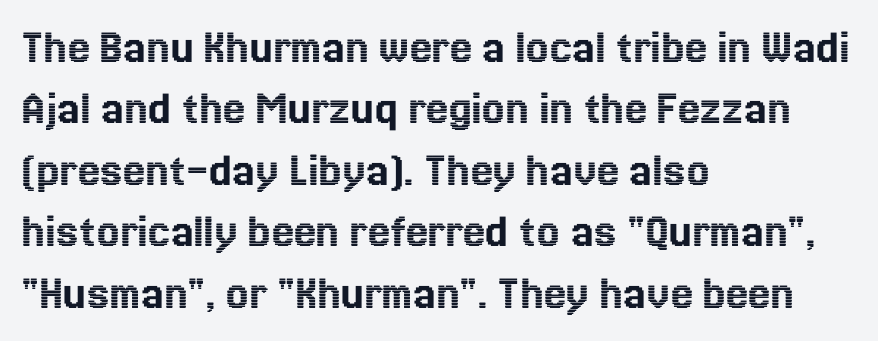
Spacing verdict: proportional, widths tailored to each character. Honestly, the letter spacing is just normal — you wouldn't notice it. If you drew a ruler down the left edge, every line would touch it. Quick note: not italic, upright. Type without underlining.
